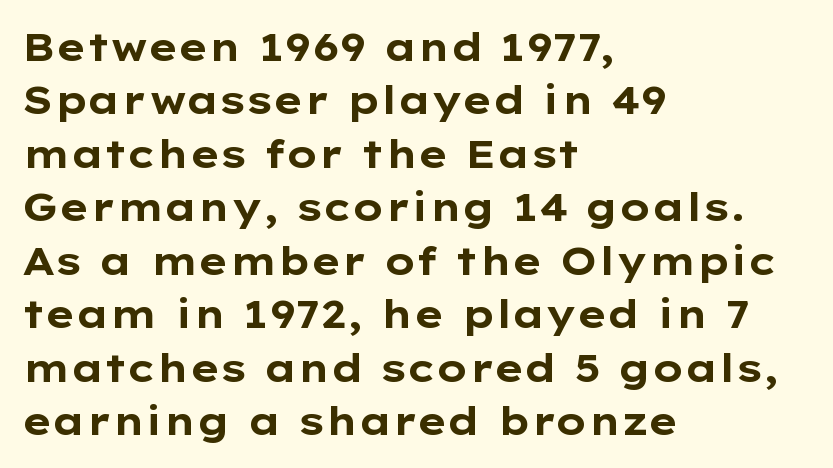
{"serif": "no", "italic": "no", "bold": "yes", "weight": "bold", "width": "wide", "stroke_contrast": "low", "x_height": "medium", "monospaced": "no", "underline": "no", "align": "left", "line_spacing": "normal", "line_spacing_ratio": 1.37, "letter_spacing": "normal", "letter_spacing_em": 0.0, "glyph_px": 39}
